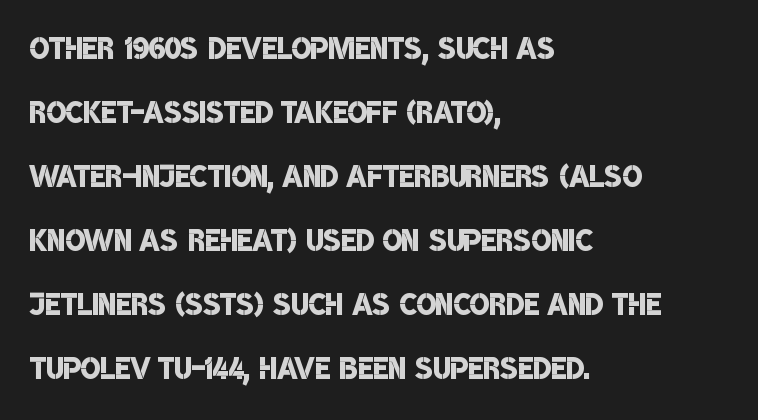
{"serif": "no", "bold": "semi", "weight": "semibold", "width": "condensed", "stroke_contrast": "low", "x_height": "large", "monospaced": "no", "underline": "no", "align": "left", "line_spacing": "normal", "line_spacing_ratio": 1.56, "letter_spacing": "normal", "letter_spacing_em": 0.0, "glyph_px": 41}
